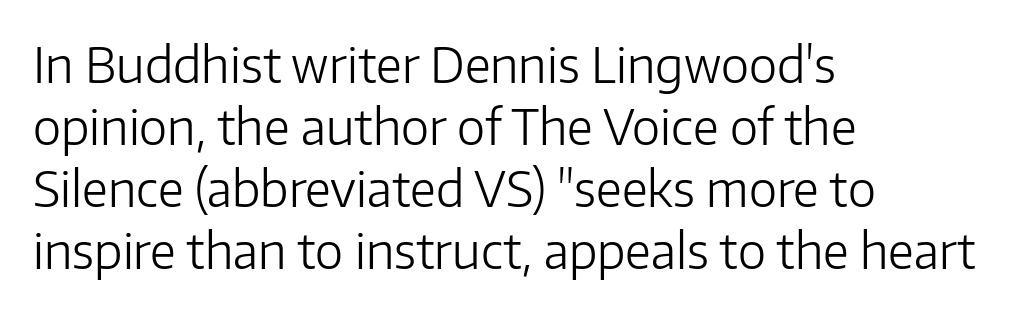
The rows are spaced the way most documents space them. Spacing verdict: proportional, widths tailored to each character. Letters rest on an invisible, unmarked baseline. Notice how the passage keeps a crisp vertical edge on the left only. Look at the bottom of the vertical strokes: they stop flat, with no serifs. The tracking reads as untouched default to a designer's eye.
